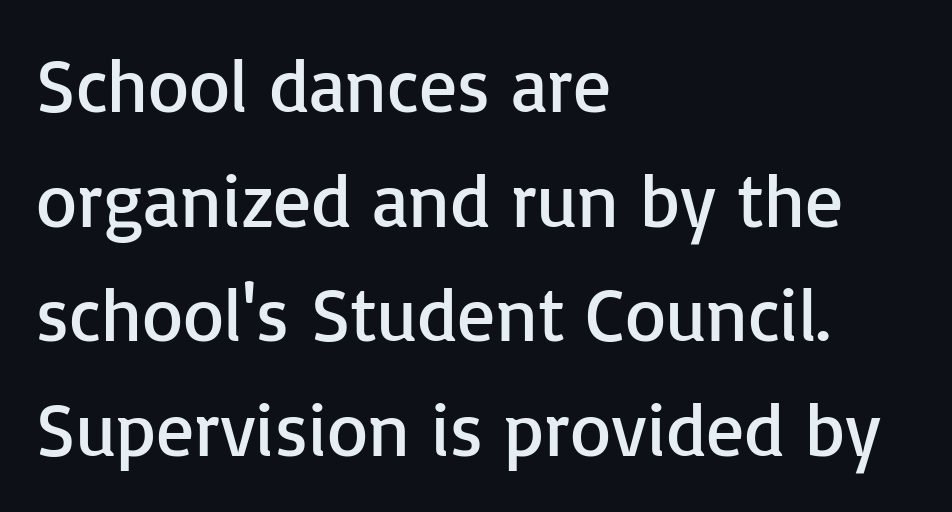
Q: Is the text bold? A: No.
Q: Is the text italic (slanted)? A: No, it is upright.
Q: Is the typeface a serif or a sans-serif typeface? A: Sans-serif.
Q: Is the text underlined? A: No.
Q: How is the paragraph aligned? A: Left-aligned.
Q: Is the spacing between letters normal or unusually wide? A: Normal.
Q: Is the spacing between lines tight, normal or loose? A: Normal.
Q: Width (condensed, normal, or wide)? A: Normal.
Q: Stroke contrast? A: Low.
Q: x-height? A: Medium.
Q: Monospaced? A: No.
